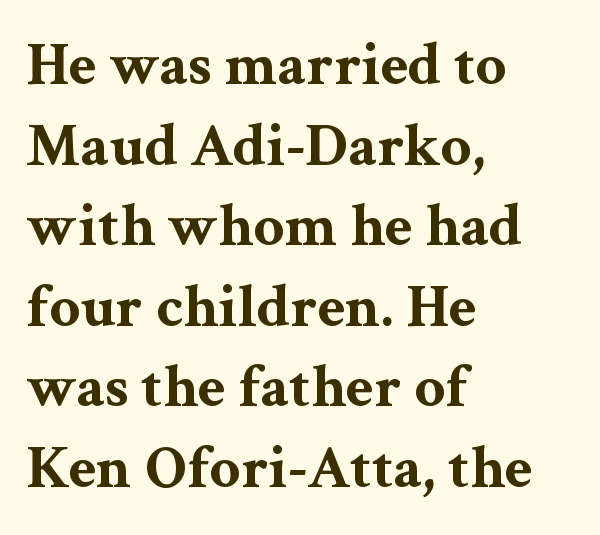
The image shows 61 px bold, wide serif type, upright; set left-aligned, normal line spacing (1.32x), normal letter spacing, not underlined; medium stroke contrast and a medium x-height.
